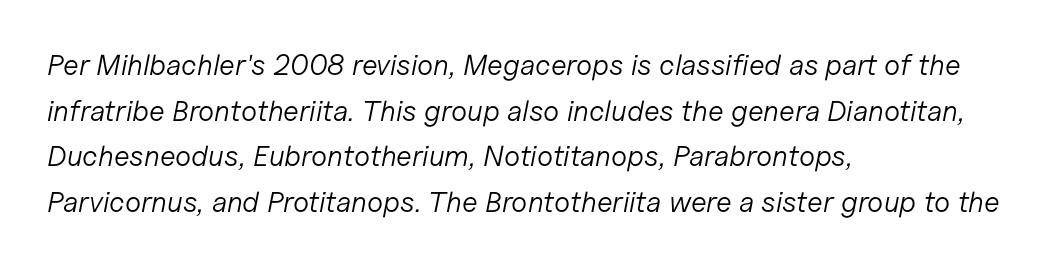
Short note: letters normally spaced. The passage shown is not bold in any degree. The space between consecutive lines is moderate. Glance below the letters and you will spot only blank space.
